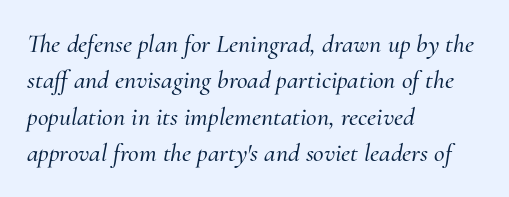
The image shows 26 px text type, italic (leaning right); set left-aligned, normal line spacing (1.4x), normal letter spacing, not underlined.
